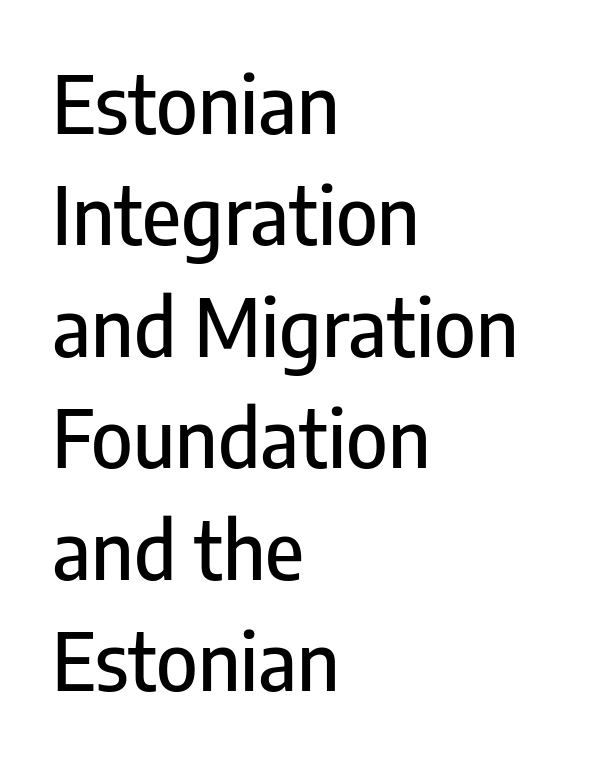
The image shows 79 px condensed sans-serif type, upright; set left-aligned, normal line spacing (1.41x), normal letter spacing, not underlined; low stroke contrast and a medium x-height.
